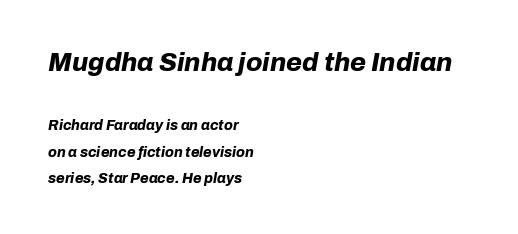
You'd pick this weight for a headline — it's a proper bold. No word sits above an underline. Default kerning and tracking; the words read as compact shapes. The typesetter chose a ragged-right arrangement here. Is the type slanted? Yes — the strokes lean at a clear angle. The passage shown begins with its larger block and ends with its smaller one.
